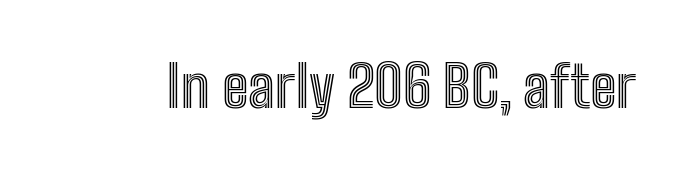
{"italic": "no", "width": "condensed", "x_height": "medium", "monospaced": "no", "underline": "no", "letter_spacing": "normal", "letter_spacing_em": 0.0, "glyph_px": 57}
